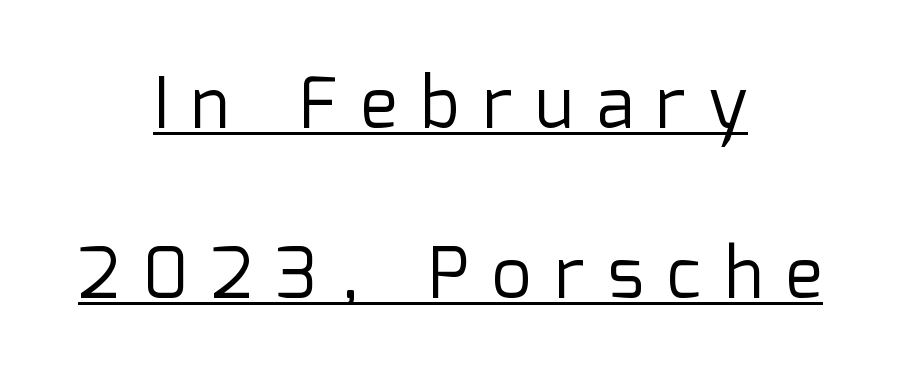
Ascenders rise straight up at ninety degrees. Leftover space on each line is divided equally before and after the words. Nope, no serifs anywhere on these letters. Think standard paragraph weight, or any step lighter than that. The tracking reads as deliberately expanded to a designer's eye.
